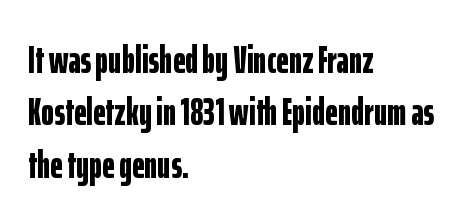
Q: Is the text bold? A: Yes.
Q: Is the text italic (slanted)? A: No, it is upright.
Q: Is the typeface a serif or a sans-serif typeface? A: Sans-serif.
Q: Is the text underlined? A: No.
Q: How is the paragraph aligned? A: Left-aligned.
Q: Is the spacing between letters normal or unusually wide? A: Normal.
Q: Is the spacing between lines tight, normal or loose? A: Normal.
Q: Width (condensed, normal, or wide)? A: Condensed.
Q: Stroke contrast? A: Low.
Q: x-height? A: Medium.
Q: Monospaced? A: No.
